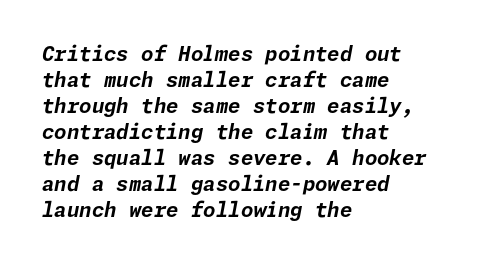
The image shows 20 px bold type, italic (leaning right); set left-aligned, normal line spacing (1.3x), normal letter spacing, not underlined.
